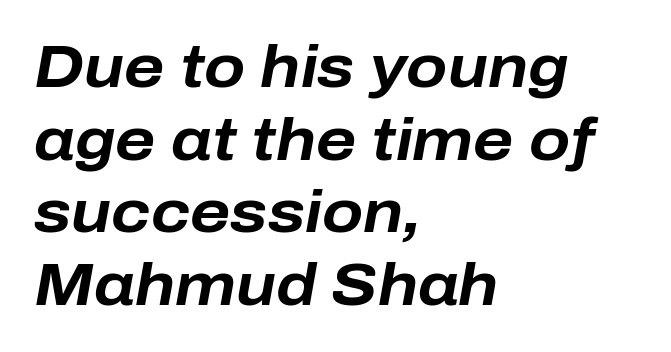
Look at the tracking — it's just the regular setting, nothing added. Casual observation: everything's shoved over to the left. Each letter keeps its own natural width here, so spacing adapts to shape. Underlining? Definitely not there. Posture: slanted.
